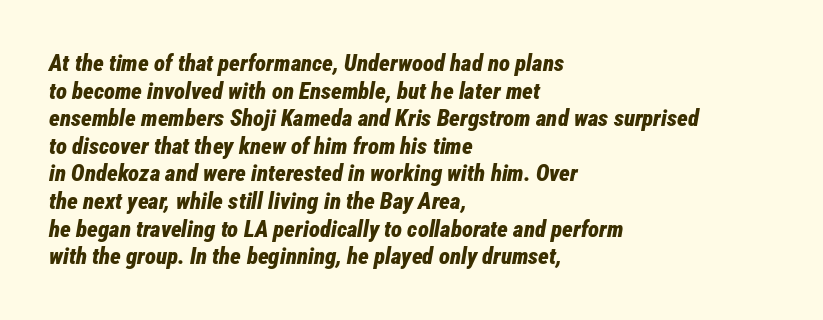
Q: Is the text bold? A: Yes.
Q: Is the text italic (slanted)? A: Yes, it leans right by about 12 degrees.
Q: Is the text underlined? A: No.
Q: How is the paragraph aligned? A: Left-aligned.
Q: Is the spacing between letters normal or unusually wide? A: Normal.
